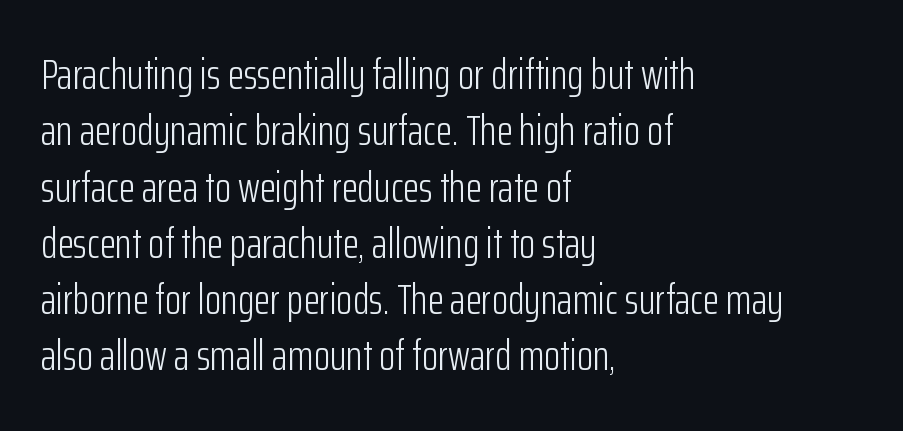
Q: Is the text bold? A: No.
Q: Is the text italic (slanted)? A: No, it is upright.
Q: Is the typeface a serif or a sans-serif typeface? A: Sans-serif.
Q: Is the text underlined? A: No.
Q: How is the paragraph aligned? A: Left-aligned.
Q: Is the spacing between letters normal or unusually wide? A: Normal.
Q: Is the spacing between lines tight, normal or loose? A: Normal.
Q: Width (condensed, normal, or wide)? A: Condensed.
Q: Stroke contrast? A: Low.
Q: x-height? A: Medium.
Q: Monospaced? A: No.
